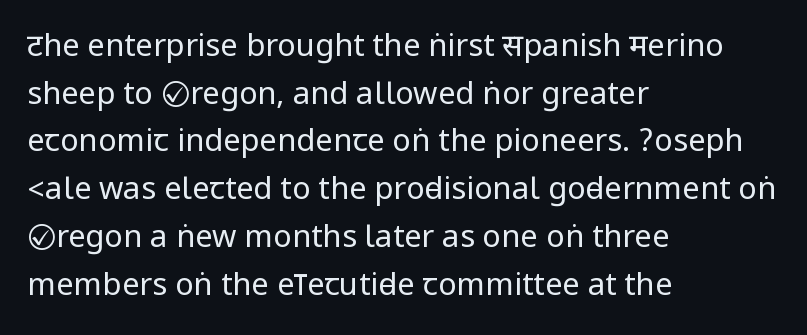
{"serif": "no", "italic": "no", "bold": "no", "weight": "regular", "width": "condensed", "stroke_contrast": "low", "underline": "no", "align": "left", "line_spacing": "normal", "line_spacing_ratio": 1.54, "letter_spacing": "normal", "letter_spacing_em": 0.0, "glyph_px": 31}
